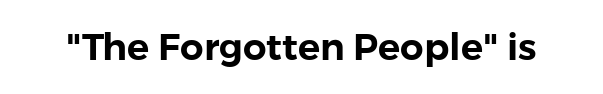
Spacing between characters is what you'd get straight out of the box. Just letters on the line, the space beneath them empty. This rendering employs a face without finishing strokes, i.e., a sans-serif. Each letter keeps its own natural width here, so spacing adapts to shape. Quick note: not italic, upright.
